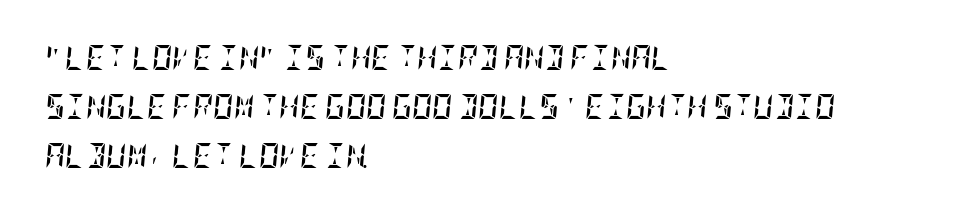
Tracking value appears to be zero — textbook default spacing. The setting favours the left margin, as ordinary paragraphs usually do. Emphasis by weight is at full strength: bold. This block would shrink considerably if given ordinary leading; it's expanded now. The space beneath each line is pristine and unruled.
